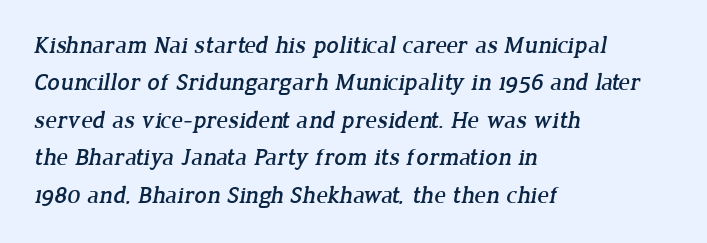
Has an underline been added? It has not. Vertical spacing — default. The lines are quadded left. No extra tracking has been applied to these lines.
